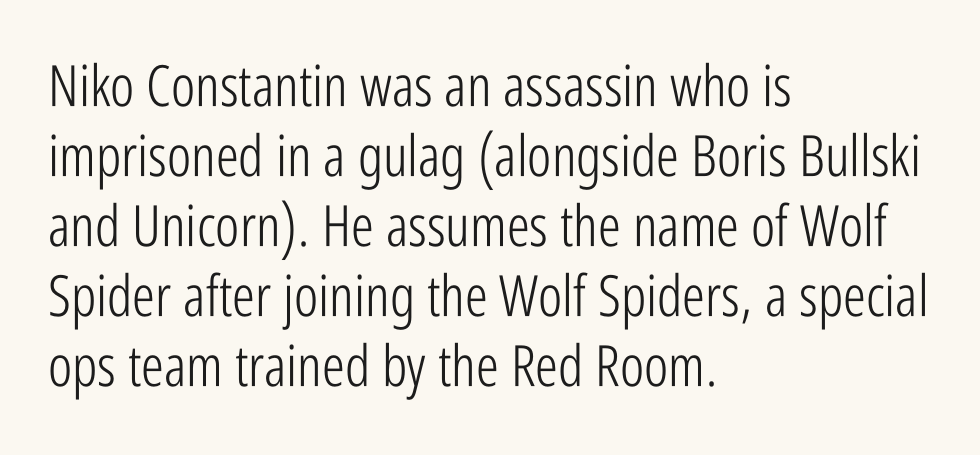
{"serif": "no", "italic": "no", "bold": "no", "weight": "light", "width": "condensed", "stroke_contrast": "low", "x_height": "medium", "monospaced": "no", "underline": "no", "align": "left", "line_spacing_ratio": 1.23, "letter_spacing": "normal", "letter_spacing_em": 0.0, "glyph_px": 57}
